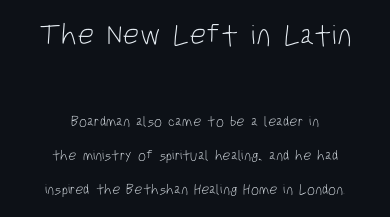
{"serif": "no", "italic": "no", "bold": "no", "weight": "light", "width": "condensed", "stroke_contrast": "low", "x_height": "large", "monospaced": "no", "underline": "no", "align": "center", "line_spacing": "loose", "line_spacing_ratio": 2.43, "letter_spacing": "normal", "letter_spacing_em": 0.0, "larger_block": "first", "size_ratio": 2.07, "glyph_px": 29}
